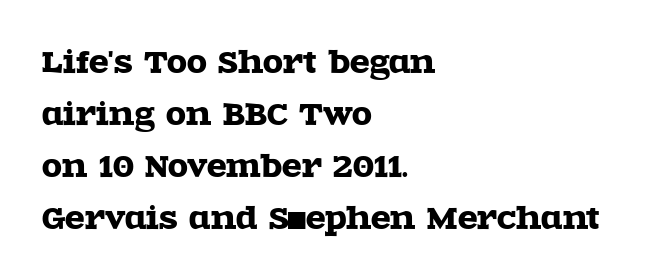
{"serif": "yes", "italic": "no", "width": "wide", "x_height": "large", "monospaced": "no", "underline": "no", "align": "left", "line_spacing_ratio": 1.79, "letter_spacing": "normal", "letter_spacing_em": 0.0, "glyph_px": 29}
